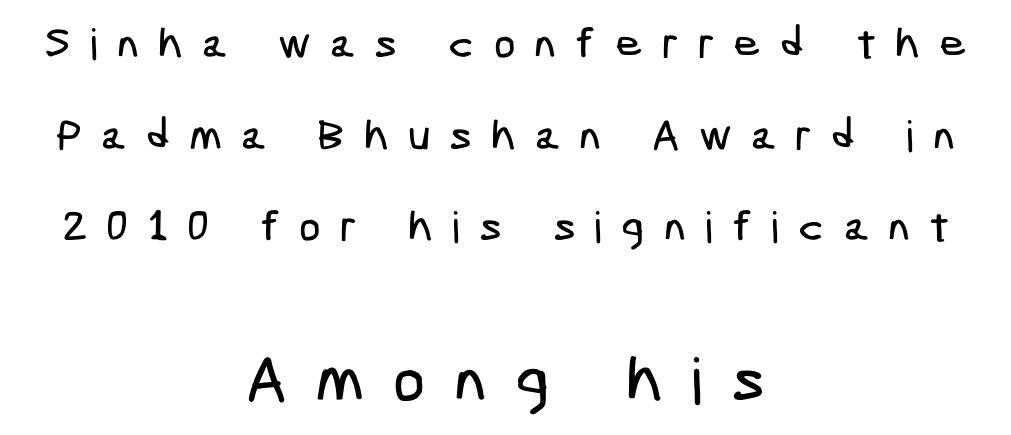
Q: Is the typeface a serif or a sans-serif typeface? A: Sans-serif.
Q: Is the text underlined? A: No.
Q: How is the paragraph aligned? A: Centered.
Q: Is the spacing between letters normal or unusually wide? A: Unusually wide.
Q: Is the spacing between lines tight, normal or loose? A: Loose.
Q: Which block of text is set in a larger size, the first (top) or the second (bottom)? A: The second (bottom) one.
Q: Width (condensed, normal, or wide)? A: Condensed.
Q: Stroke contrast? A: Low.
Q: x-height? A: Medium.
